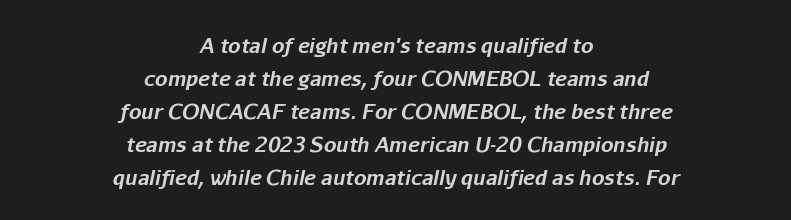
Q: Is the text bold? A: Yes.
Q: Is the text italic (slanted)? A: Yes, it leans right by about 11 degrees.
Q: Is the text underlined? A: No.
Q: How is the paragraph aligned? A: Centered.
Q: Is the spacing between letters normal or unusually wide? A: Normal.
Q: Is the spacing between lines tight, normal or loose? A: Normal.
